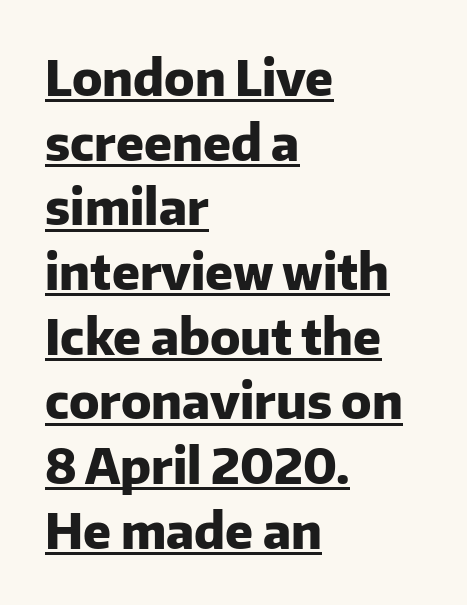
The rendering keeps characters at their native spacing. Here the designer chose a conventional face with non-uniform glyph widths. Typographically, this falls in the sans-serif category. The letters stand straight up with perfectly vertical stems. The face used here appears with an underline applied.
